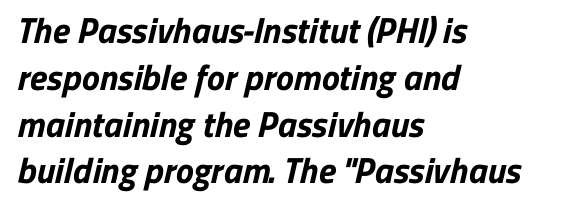
Q: Is the text bold? A: Yes.
Q: Is the typeface a serif or a sans-serif typeface? A: Sans-serif.
Q: Is the text underlined? A: No.
Q: How is the paragraph aligned? A: Left-aligned.
Q: Is the spacing between letters normal or unusually wide? A: Normal.
Q: Is the spacing between lines tight, normal or loose? A: Normal.
Q: Width (condensed, normal, or wide)? A: Normal.
Q: Stroke contrast? A: Low.
Q: x-height? A: Medium.
Q: Monospaced? A: No.
